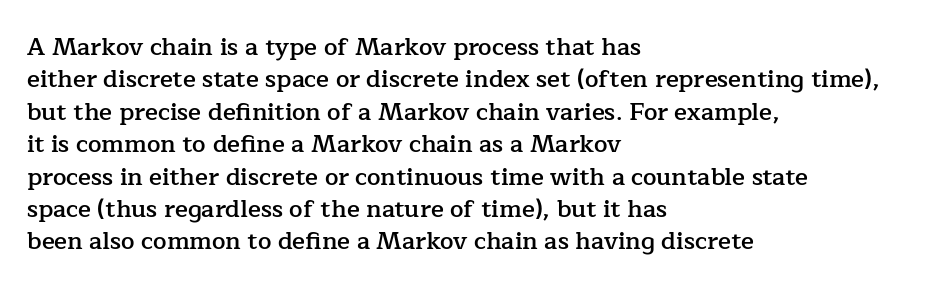
{"italic": "no", "bold": "semi", "underline": "no", "align": "left", "line_spacing": "normal", "line_spacing_ratio": 1.35, "letter_spacing": "normal", "letter_spacing_em": 0.0, "glyph_px": 24}
